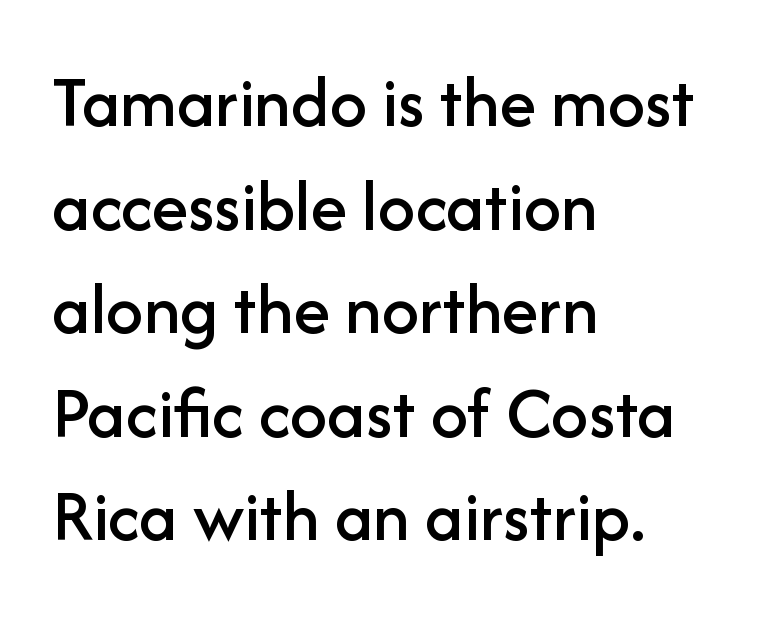
Q: Is the text italic (slanted)? A: No, it is upright.
Q: Is the typeface a serif or a sans-serif typeface? A: Sans-serif.
Q: Is the text underlined? A: No.
Q: How is the paragraph aligned? A: Left-aligned.
Q: Is the spacing between letters normal or unusually wide? A: Normal.
Q: Is the spacing between lines tight, normal or loose? A: Normal.
Q: Width (condensed, normal, or wide)? A: Normal.
Q: Stroke contrast? A: Low.
Q: x-height? A: Medium.
Q: Monospaced? A: No.
